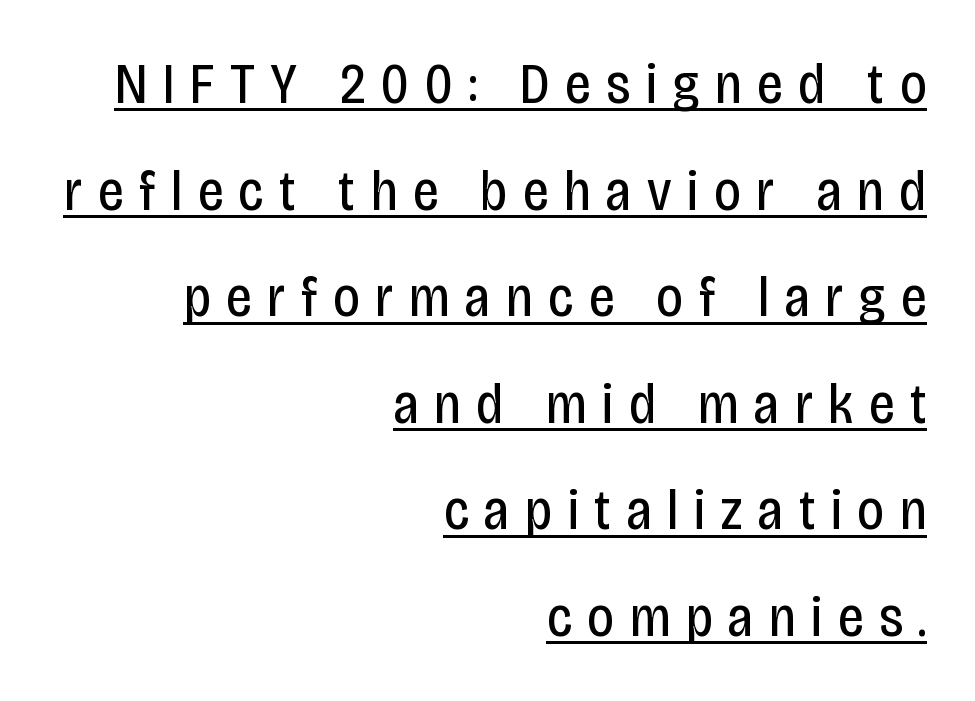
{"serif": "no", "italic": "no", "bold": "no", "weight": "regular", "width": "condensed", "stroke_contrast": "low", "x_height": "large", "monospaced": "no", "underline": "yes", "align": "right", "line_spacing_ratio": 1.87, "letter_spacing": "wide", "letter_spacing_em": 0.28, "glyph_px": 57}
